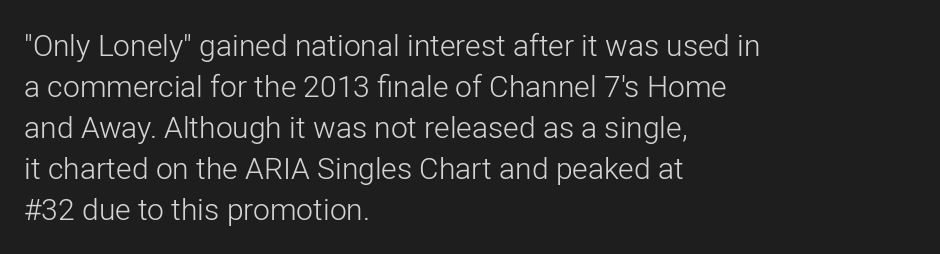
The rag falls on the right side of this text block. Words appear dense and cohesive because spacing is normal. The letters advance in unequal steps, a hallmark of proportional type. On a weight scale, this lands at 450 or below.
